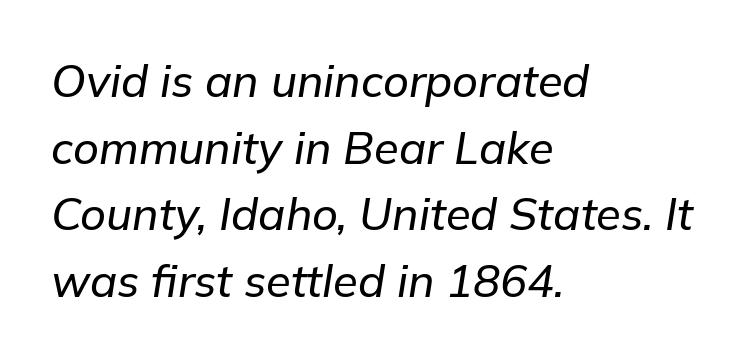
{"italic": "yes", "lean": "right", "slant_degrees": 9, "width": "normal", "stroke_contrast": "low", "x_height": "medium", "monospaced": "no", "underline": "no", "align": "left", "line_spacing": "normal", "line_spacing_ratio": 1.48, "letter_spacing": "normal", "letter_spacing_em": 0.0, "glyph_px": 45}
